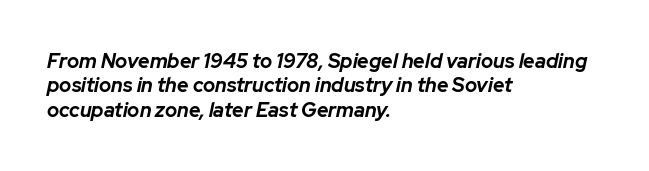
What weight is shown? A full bold with thick strokes. It's the slanting kind of type. Short note: letters normally spaced. If you drew a ruler down the left edge, every line would touch it. The words here are not underlined.
